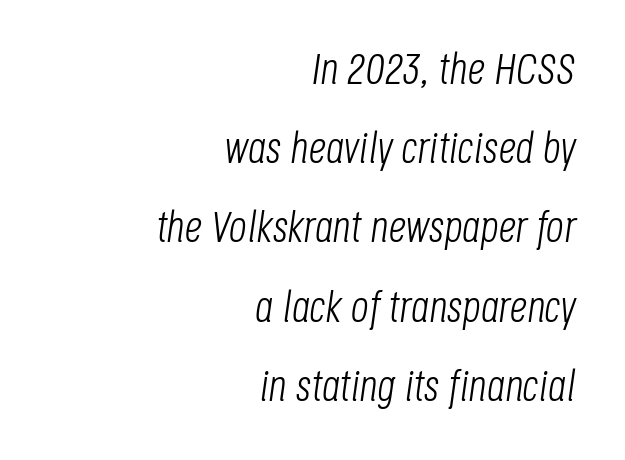
Look at the tracking — it's just the regular setting, nothing added. The passage shown is typed in a proportional face where columns would drift. Horizontally, the lines are justified to the trailing edge only. There's an unmistakable incline to the writing here.
